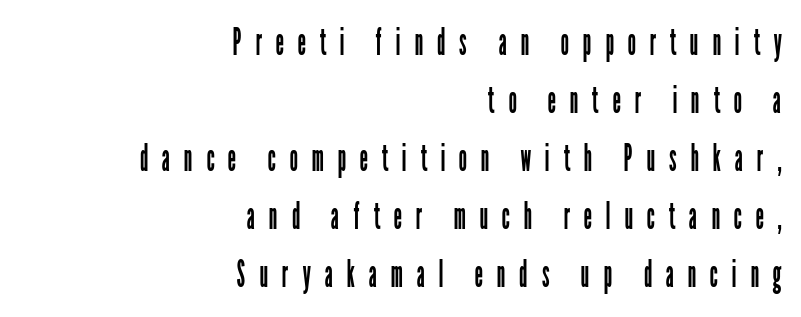
{"serif": "no", "italic": "no", "bold": "no", "weight": "regular", "width": "condensed", "stroke_contrast": "low", "x_height": "medium", "monospaced": "no", "underline": "no", "align": "right", "line_spacing": "normal", "line_spacing_ratio": 1.57, "letter_spacing": "wide", "letter_spacing_em": 0.37, "glyph_px": 37}
